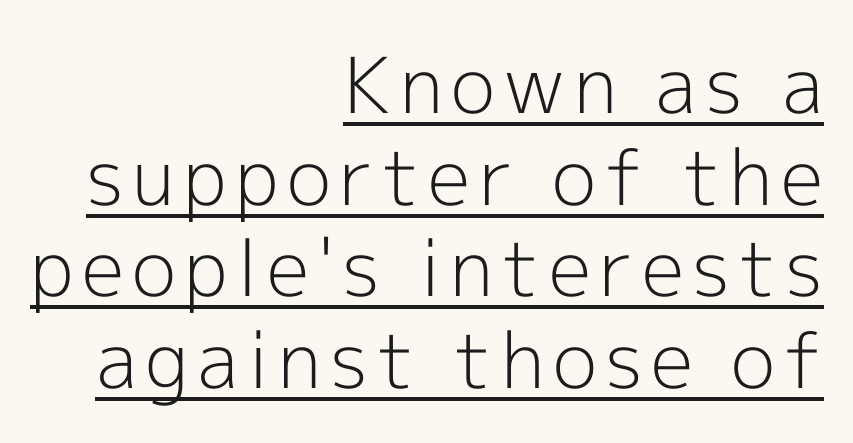
Q: Is the text bold? A: No.
Q: Is the text italic (slanted)? A: No, it is upright.
Q: Is the typeface a serif or a sans-serif typeface? A: Sans-serif.
Q: Is the text underlined? A: Yes.
Q: How is the paragraph aligned? A: Right-aligned.
Q: Width (condensed, normal, or wide)? A: Normal.
Q: x-height? A: Medium.
Q: Monospaced? A: No.
